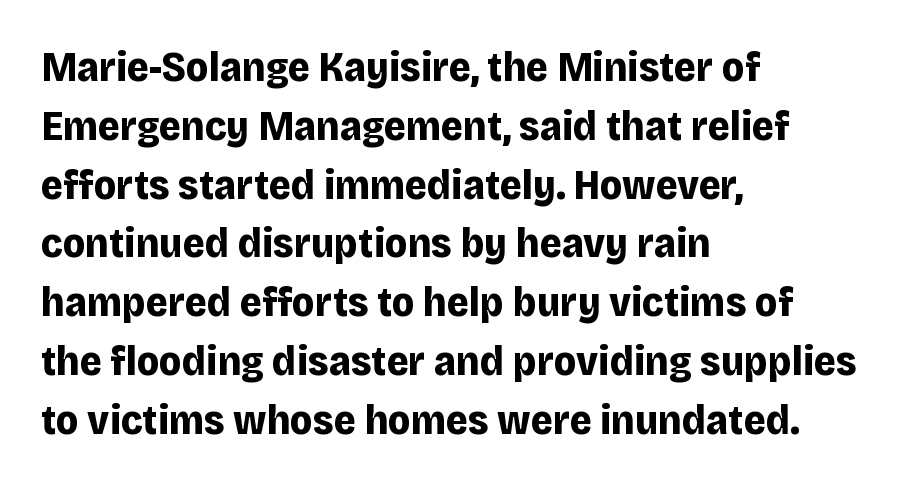
The image shows 42 px bold sans-serif type, upright; set left-aligned, normal line spacing (1.4x), normal letter spacing, not underlined; low stroke contrast and a large x-height.
